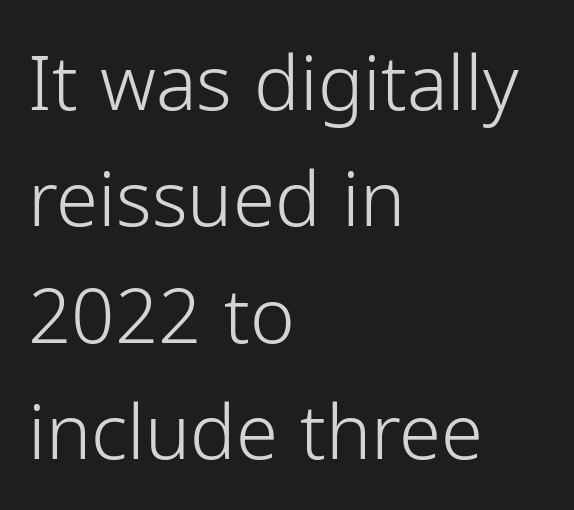
Classification — sans serif. The cut favours lightness, reaching ordinary text weight at its darkest. The specimen omits any rule beneath the text block's lines. Where is the straight margin? On the left.
